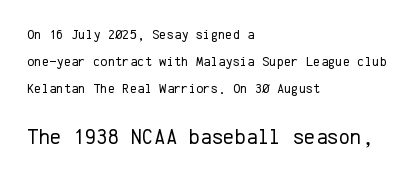
Check the space under the baseline: it is left empty. Unlike italic type, these characters show no tilt at all. The block sitting lower on the canvas is the one with enlarged characters. These lines stand farther apart than default settings would place them. Caption: face not bold, strokes unweighted. Layout note: lines flush left.
